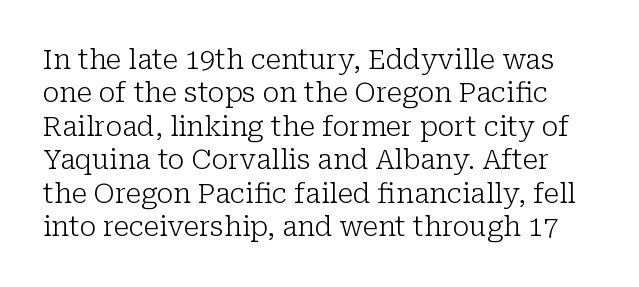
The image shows 27 px text type, upright; set line spacing 1.24x, normal letter spacing, not underlined.
